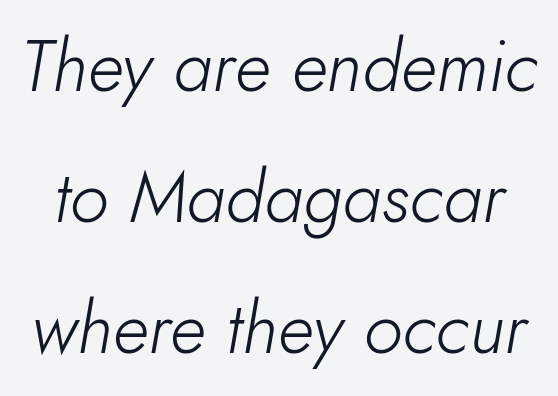
The image shows 72 px light type, italic (leaning right); set line spacing 1.82x, normal letter spacing, not underlined; low stroke contrast and a small x-height.
